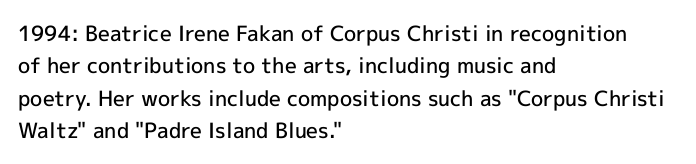
{"italic": "no", "bold": "semi", "underline": "no", "align": "left", "line_spacing": "normal", "line_spacing_ratio": 1.54, "letter_spacing": "normal", "letter_spacing_em": 0.0, "glyph_px": 21}
